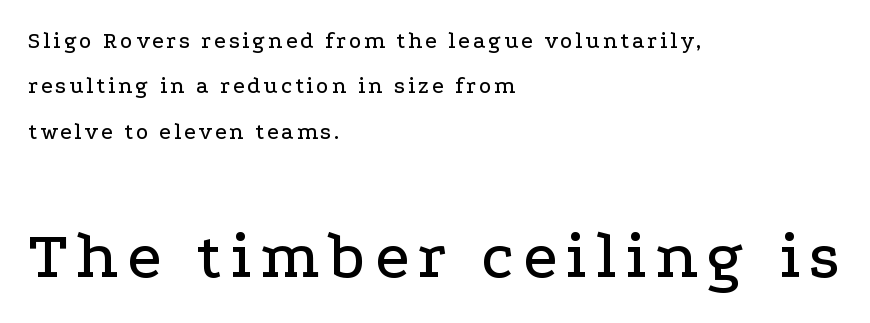
{"serif": "yes", "italic": "no", "width": "wide", "stroke_contrast": "low", "x_height": "medium", "monospaced": "no", "underline": "no", "align": "left", "line_spacing": "loose", "line_spacing_ratio": 1.97, "larger_block": "second", "size_ratio": 2.96, "glyph_px": 68}
